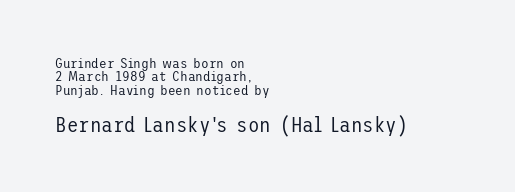
Glance below the letters and you will spot only blank space. Larger block? The one below; the one above is distinctly smaller. These lines stack with their left ends in a neat column. Cramped leading. Characters follow at the spacing the type designer built in. This is roman type, the default non-slanted kind.
